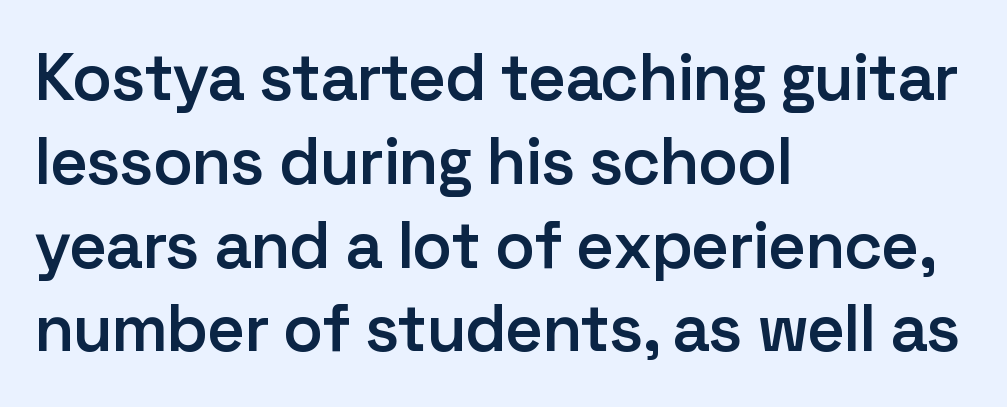
The image shows 66 px semibold sans-serif type, upright; set left-aligned, normal line spacing (1.27x), normal letter spacing, not underlined; low stroke contrast and a medium x-height.
